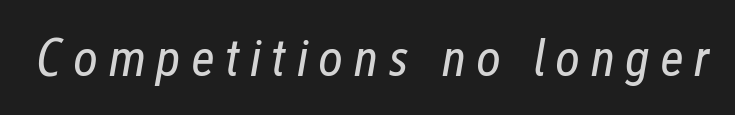
Quick note: italic. Each stroke keeps to a modest, everyday thickness or less. The baseline area is clear. Is this a fixed-width face? No — the glyphs have proportional, varying widths.
